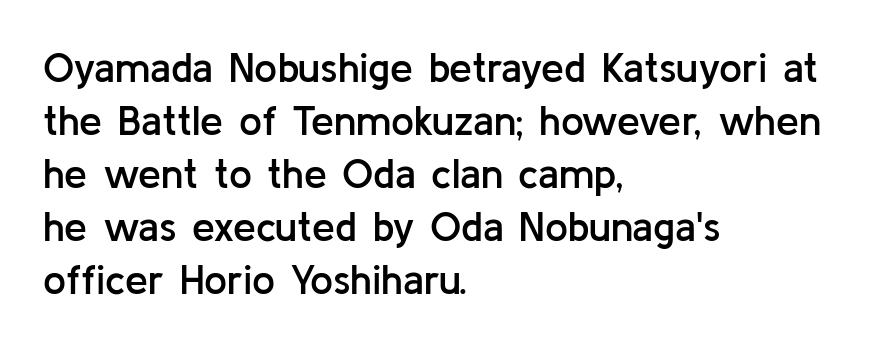
Q: Is the text bold? A: Semi-bold.
Q: Is the text italic (slanted)? A: No, it is upright.
Q: Is the typeface a serif or a sans-serif typeface? A: Sans-serif.
Q: Is the text underlined? A: No.
Q: How is the paragraph aligned? A: Left-aligned.
Q: Is the spacing between letters normal or unusually wide? A: Normal.
Q: Is the spacing between lines tight, normal or loose? A: Normal.
Q: Width (condensed, normal, or wide)? A: Normal.
Q: Stroke contrast? A: Low.
Q: x-height? A: Medium.
Q: Monospaced? A: No.
